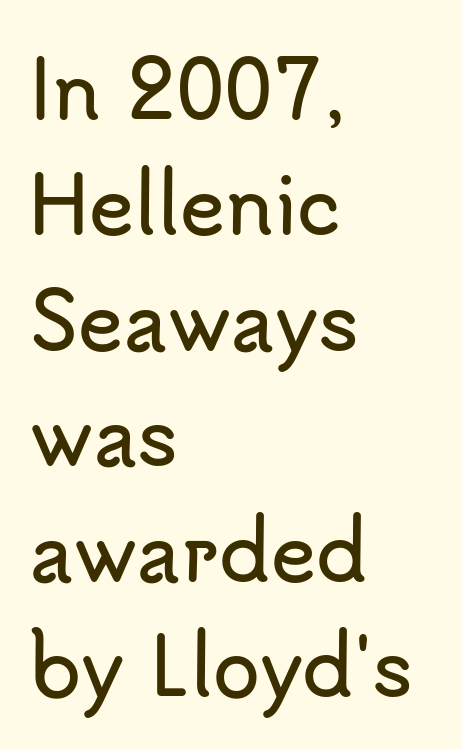
The image shows 77 px sans-serif type, upright; set left-aligned, normal line spacing (1.5x), normal letter spacing, not underlined; low stroke contrast and a small x-height.
